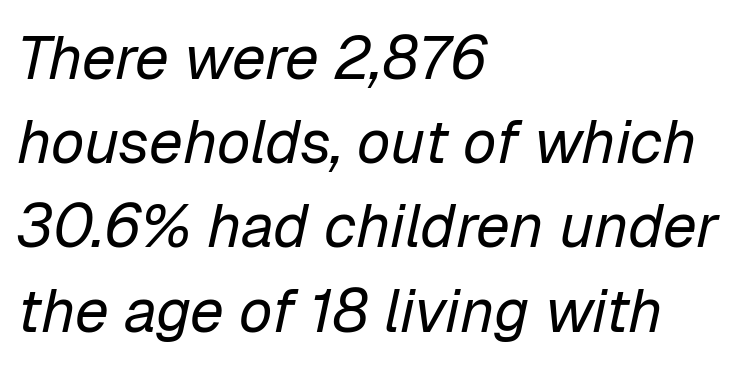
{"italic": "yes", "lean": "right", "slant_degrees": 12, "bold": "no", "weight": "regular", "width": "normal", "stroke_contrast": "low", "x_height": "medium", "monospaced": "no", "underline": "no", "align": "left", "line_spacing": "normal", "line_spacing_ratio": 1.38, "letter_spacing": "normal", "letter_spacing_em": 0.0, "glyph_px": 61}
